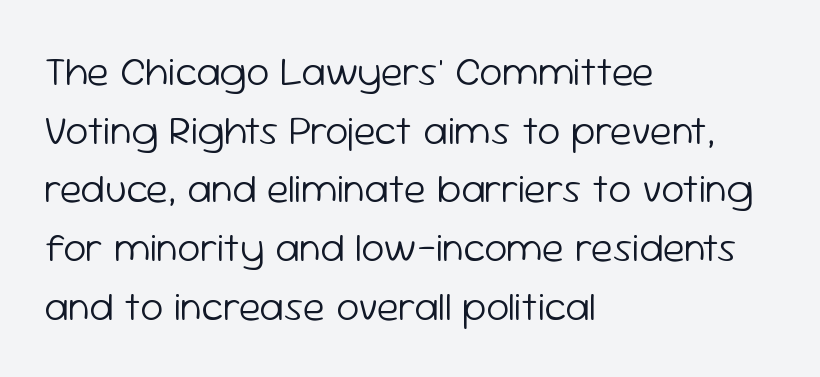
When letters stand straight like this, we call the style roman or upright. A quiet, ordinary-to-light weight characterises the typeface. The designer went with a sans here, leaving each stem footless. How are the letters spaced? Ordinarily, with no added tracking. What's the leading like? Ordinary, nothing unusual.
